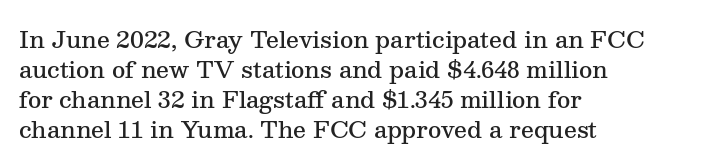
The image shows 23 px text type, upright; set left-aligned, normal line spacing (1.31x), normal letter spacing, not underlined.
